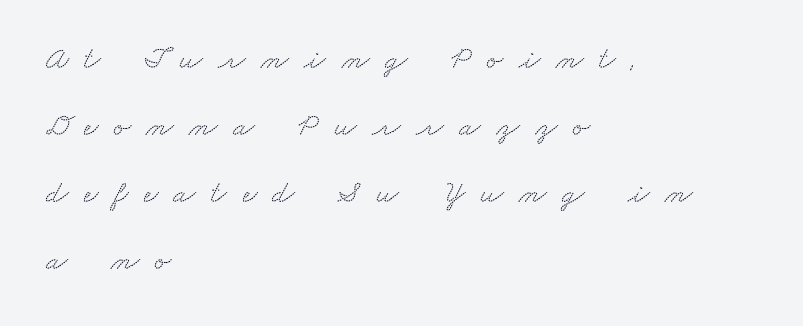
Note the varied advance widths — an 'i' is clearly narrower than an 'm'. The letterforms stand isolated, each surrounded by extra space. Has an underline been added? It has not. Honestly, the rows look like they've been pulled way apart.
